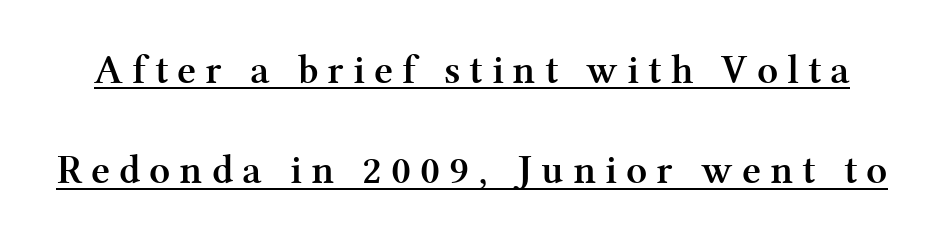
{"serif": "yes", "italic": "no", "bold": "yes", "weight": "semibold", "width": "normal", "stroke_contrast": "medium", "x_height": "medium", "monospaced": "no", "underline": "yes", "line_spacing": "loose", "line_spacing_ratio": 2.45, "letter_spacing": "wide", "letter_spacing_em": 0.22, "glyph_px": 41}
